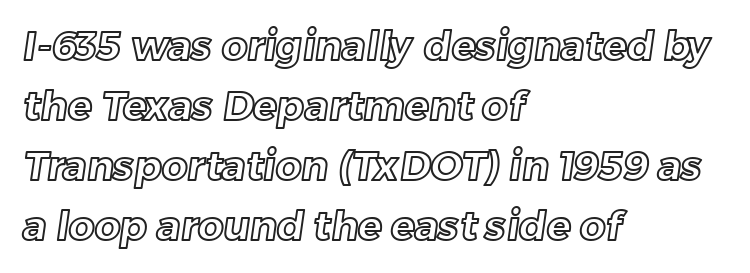
{"width": "normal", "x_height": "medium", "monospaced": "no", "underline": "no", "align": "left", "line_spacing": "normal", "line_spacing_ratio": 1.5, "letter_spacing": "normal", "letter_spacing_em": 0.0, "glyph_px": 40}
